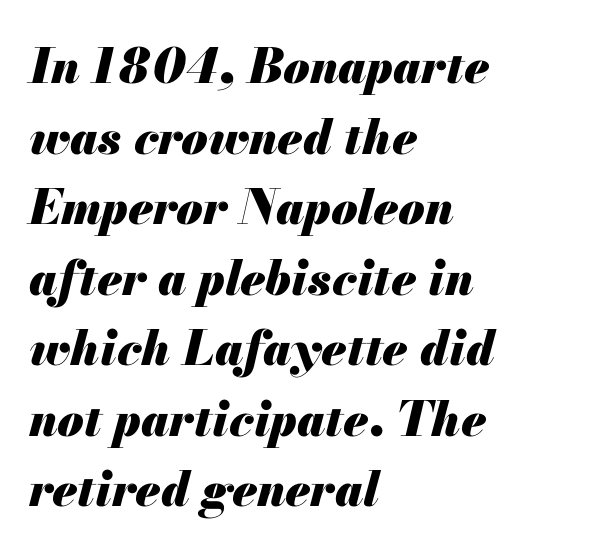
The image shows 48 px heavy type, italic (leaning right); set left-aligned, normal line spacing (1.47x), normal letter spacing, not underlined; medium stroke contrast and a small x-height.
